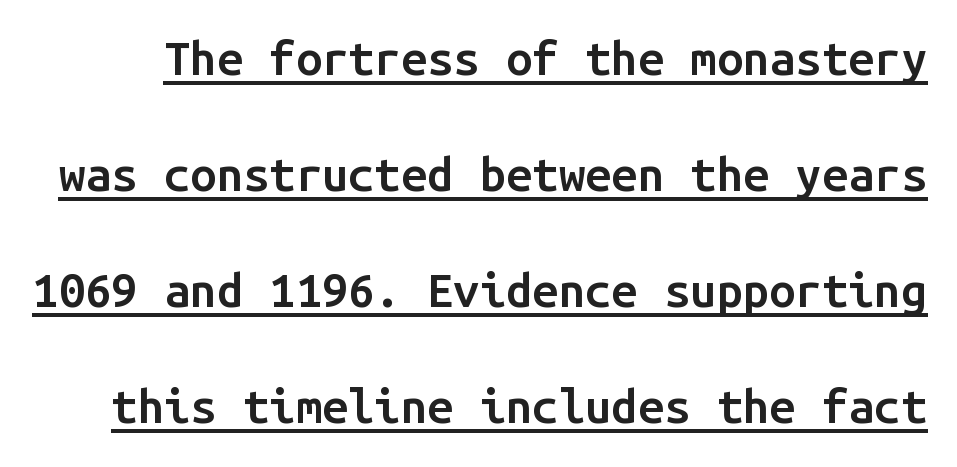
Q: Is the text bold? A: Semi-bold.
Q: Is the text italic (slanted)? A: No, it is upright.
Q: Is the typeface a serif or a sans-serif typeface? A: Sans-serif.
Q: Is the text underlined? A: Yes.
Q: Is the spacing between letters normal or unusually wide? A: Normal.
Q: Is the spacing between lines tight, normal or loose? A: Loose.
Q: Width (condensed, normal, or wide)? A: Normal.
Q: Stroke contrast? A: Low.
Q: x-height? A: Medium.
Q: Monospaced? A: Yes.
